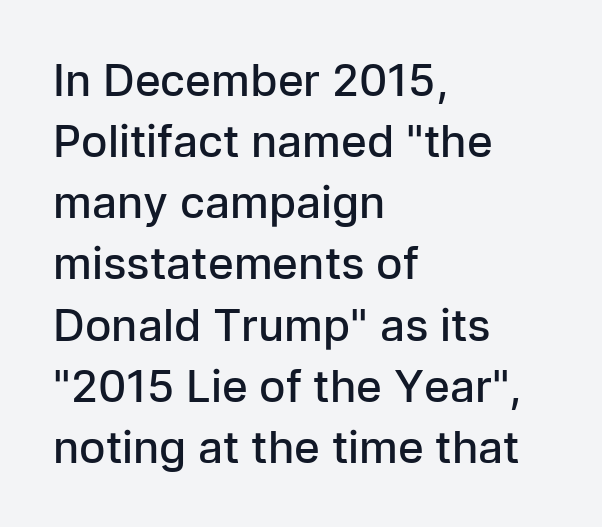
The image shows 44 px semibold sans-serif type, upright; set left-aligned, normal line spacing (1.39x), normal letter spacing, not underlined; low stroke contrast and a medium x-height.
